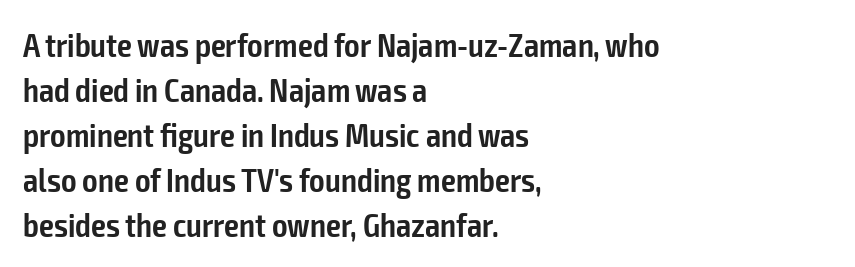
Q: Is the text bold? A: Semi-bold.
Q: Is the text italic (slanted)? A: No, it is upright.
Q: Is the typeface a serif or a sans-serif typeface? A: Sans-serif.
Q: Is the text underlined? A: No.
Q: How is the paragraph aligned? A: Left-aligned.
Q: Is the spacing between letters normal or unusually wide? A: Normal.
Q: Is the spacing between lines tight, normal or loose? A: Normal.
Q: Width (condensed, normal, or wide)? A: Condensed.
Q: Stroke contrast? A: Low.
Q: x-height? A: Medium.
Q: Monospaced? A: No.
